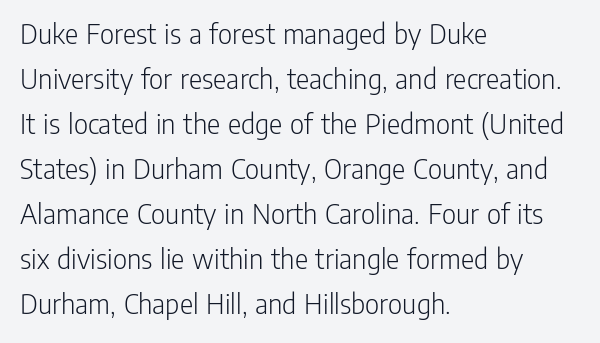
The compositor pushed each line to the left boundary. Horizontal bands of white between lines are of average thickness. The characters are drawn with everyday or finer stroke widths. Quick note: underline off. There is no visible air inserted between adjacent glyphs.
